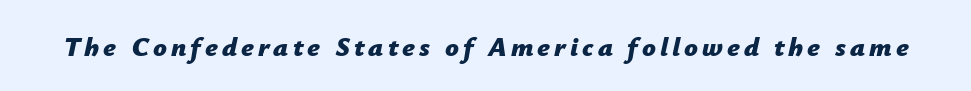
Strokes here are thick enough to call this a true bold. Is the type slanted? Yes — the strokes lean at a clear angle. The baseline area is clear.
